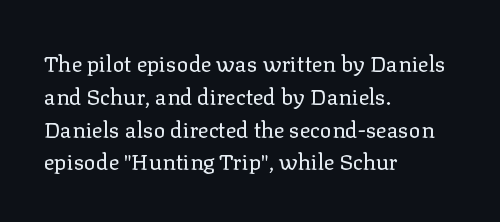
Descender tails drop into unmarked territory. Vertically, the passage feels balanced, rows spaced as you'd expect. The typesetter chose a ragged-right arrangement here. The typography opts for an upright posture over an oblique one. The rendering keeps characters at their native spacing. Stroke mass is kept to a normal reading level or below.
